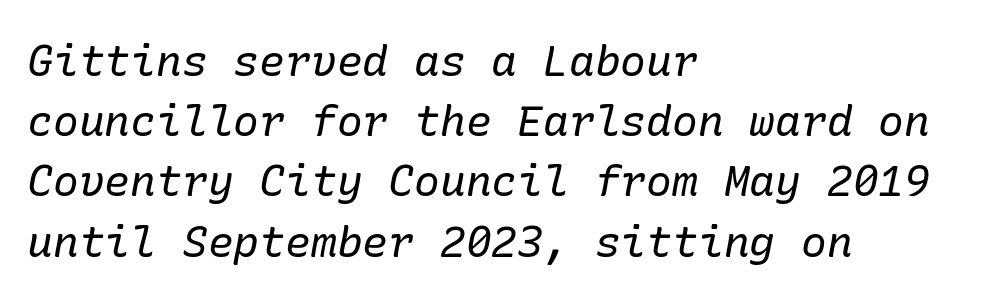
Tracking here is standard; glyphs follow each other at the usual distance. The axis of the letterforms is tilted away from vertical. A typesetter would call this leading conventional body-copy spacing. Bold? No — there's no thickening of the strokes.
